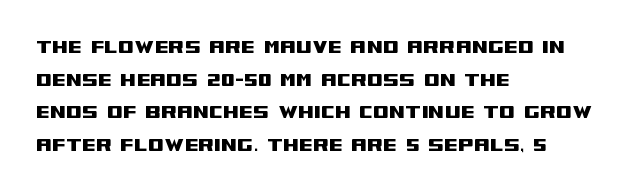
All the whitespace from short lines collects on the right. Standard letterfit; no display-style spreading of the glyphs. The area under the type is left untouched. Characters remain perfectly vertical along every line. If you measured baseline to baseline, you'd find a middling distance.
